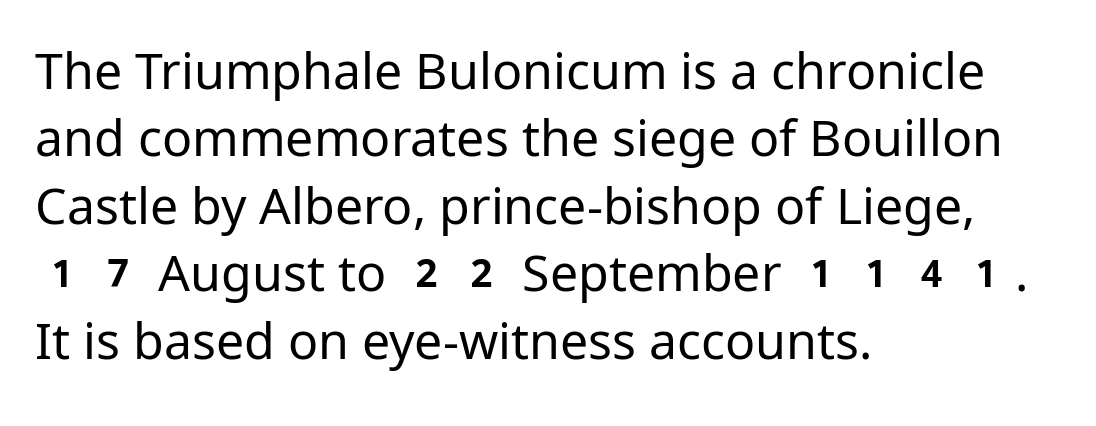
{"serif": "no", "italic": "no", "bold": "no", "weight": "regular", "width": "normal", "stroke_contrast": "low", "x_height": "medium", "monospaced": "no", "underline": "no", "align": "left", "line_spacing": "normal", "line_spacing_ratio": 1.35, "letter_spacing": "normal", "letter_spacing_em": 0.0, "glyph_px": 50}
